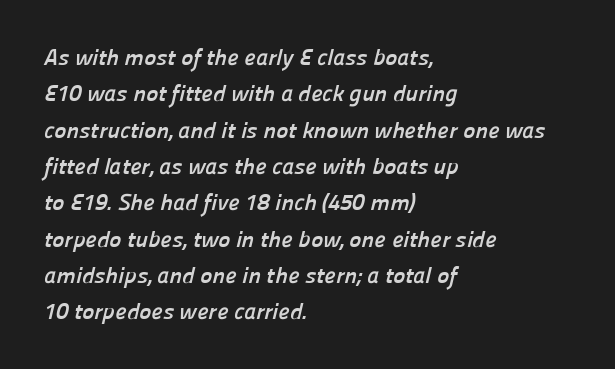
{"bold": "yes", "underline": "no", "align": "left", "line_spacing": "normal", "line_spacing_ratio": 1.58, "letter_spacing": "normal", "letter_spacing_em": 0.0, "glyph_px": 23}
